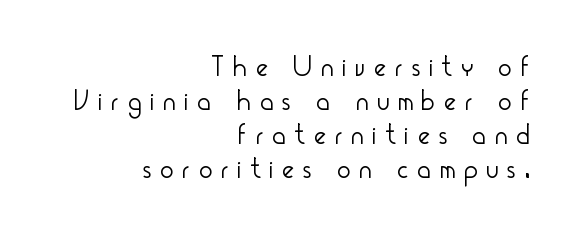
The image shows 28 px light, condensed sans-serif type, upright; set right-aligned, line spacing 1.21x, unusually wide letter spacing (+0.33 em), not underlined; low stroke contrast and a small x-height.
